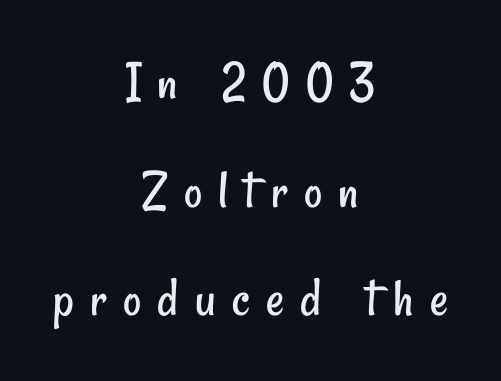
Q: Is the text bold? A: No.
Q: Is the typeface a serif or a sans-serif typeface? A: Sans-serif.
Q: Is the text underlined? A: No.
Q: How is the paragraph aligned? A: Centered.
Q: Is the spacing between letters normal or unusually wide? A: Unusually wide.
Q: Is the spacing between lines tight, normal or loose? A: Loose.
Q: Width (condensed, normal, or wide)? A: Condensed.
Q: Stroke contrast? A: Low.
Q: x-height? A: Small.
Q: Monospaced? A: No.
